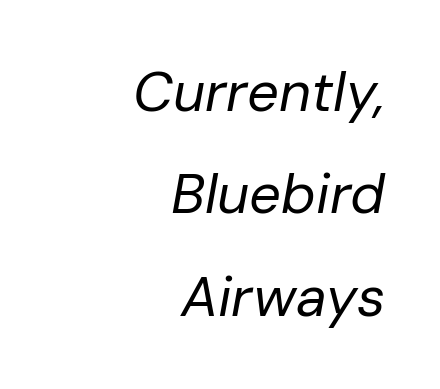
The typography opts for an oblique posture over an upright one. Stem width sits at or under what a default text font uses. Look at the tracking — it's just the regular setting, nothing added. These lines stack with their right ends in a neat column. This rendering features lettering with no underline. These lines are rendered in a variable-pitch font.
